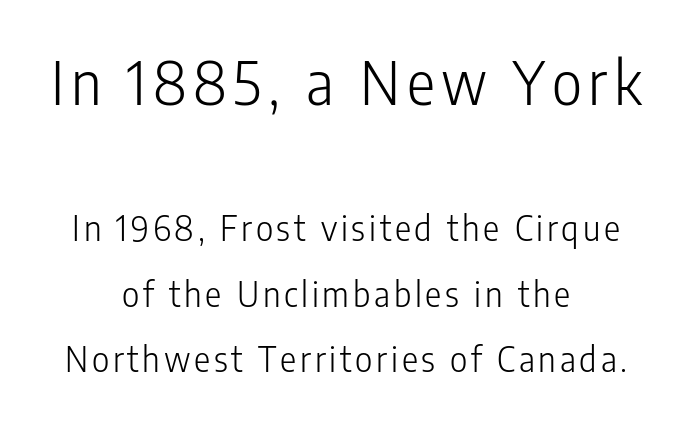
Which chunk is bigger? The first one — the top block dwarfs the bottom. Reading down the block, each line starts at a different indent, mirrored at its end. Honestly, there is no underline to notice here at all. The weight would be labelled regular, book, light, or lighter still. Letterform terminals end flat and unadorned throughout the passage. In terms of leading, this rendering errs on the spacious side.
